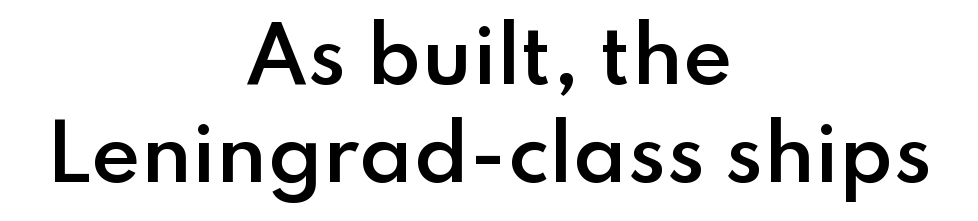
{"serif": "no", "italic": "no", "bold": "semi", "weight": "semibold", "width": "normal", "stroke_contrast": "low", "x_height": "small", "monospaced": "no", "underline": "no", "align": "center", "line_spacing": "normal", "line_spacing_ratio": 1.29, "letter_spacing": "normal", "letter_spacing_em": 0.0, "glyph_px": 76}
